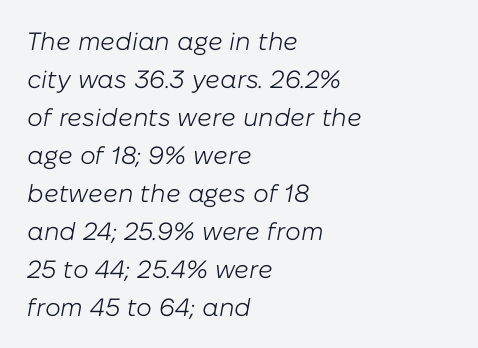
{"italic": "yes", "lean": "right", "slant_degrees": 10, "bold": "no", "underline": "no", "align": "left", "line_spacing": "normal", "line_spacing_ratio": 1.52, "letter_spacing": "normal", "letter_spacing_em": 0.0, "glyph_px": 25}
